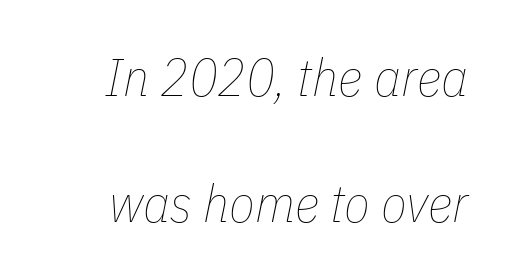
{"italic": "yes", "lean": "right", "slant_degrees": 11, "bold": "no", "weight": "thin", "width": "condensed", "stroke_contrast": "low", "x_height": "medium", "monospaced": "no", "underline": "no", "align": "right", "line_spacing": "loose", "line_spacing_ratio": 2.38, "letter_spacing": "normal", "letter_spacing_em": 0.0, "glyph_px": 53}
